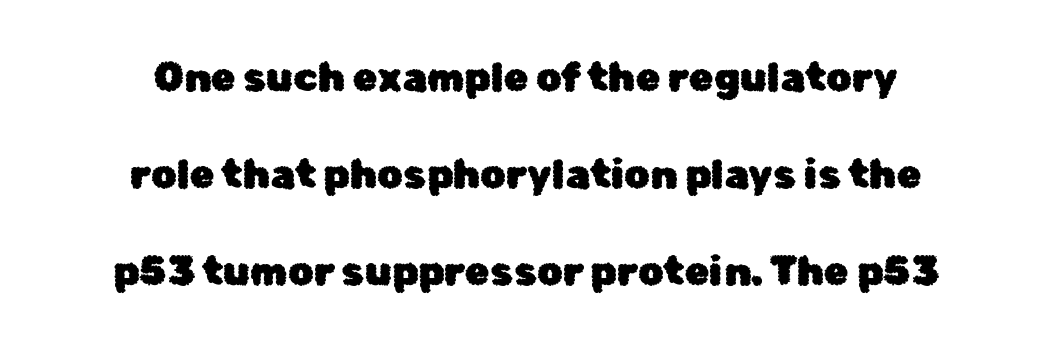
{"serif": "no", "italic": "no", "width": "normal", "stroke_contrast": "low", "x_height": "medium", "monospaced": "no", "underline": "no", "align": "center", "line_spacing": "loose", "line_spacing_ratio": 2.43, "letter_spacing": "normal", "letter_spacing_em": 0.0, "glyph_px": 40}
